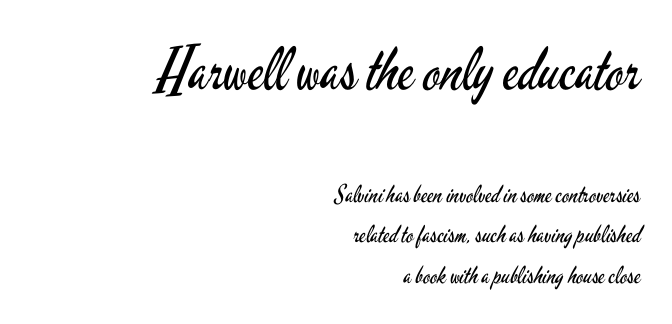
The image shows 59 px regular-weight, condensed sans-serif type; set right-aligned, normal line spacing (1.69x), normal letter spacing, not underlined; the first (top) block is 2.46x larger; low stroke contrast and a small x-height.
